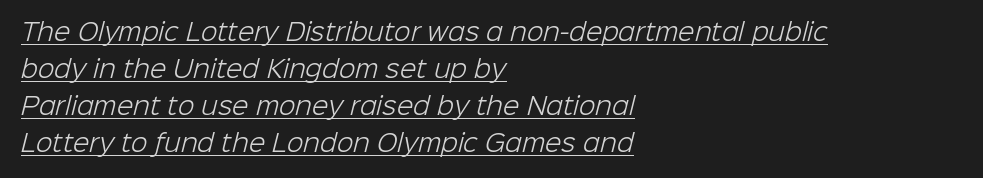
The image shows 24 px text type; set left-aligned, normal line spacing (1.54x), normal letter spacing, underlined.
